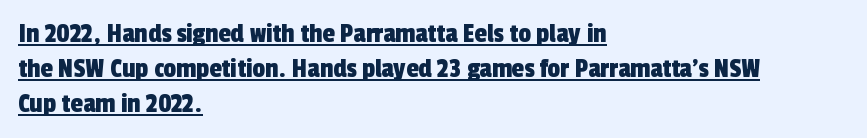
{"serif": "no", "width": "condensed", "x_height": "medium", "monospaced": "no", "underline": "yes", "align": "left", "line_spacing": "normal", "line_spacing_ratio": 1.25, "letter_spacing": "normal", "letter_spacing_em": 0.0, "glyph_px": 28}
